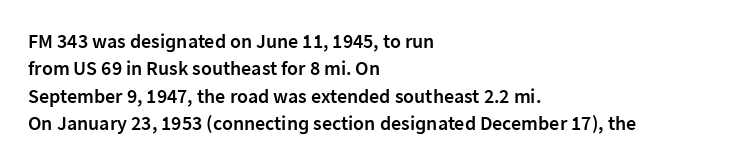
Q: Is the text bold? A: Semi-bold.
Q: Is the text italic (slanted)? A: No, it is upright.
Q: Is the text underlined? A: No.
Q: How is the paragraph aligned? A: Left-aligned.
Q: Is the spacing between letters normal or unusually wide? A: Normal.
Q: Is the spacing between lines tight, normal or loose? A: Normal.
